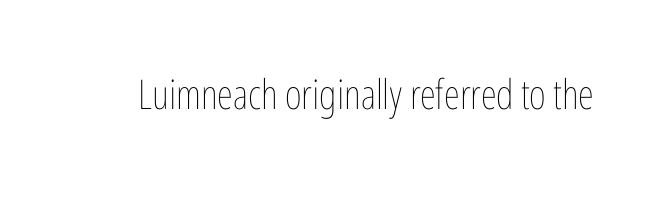
Q: Is the text bold? A: No.
Q: Is the text italic (slanted)? A: No, it is upright.
Q: Is the text underlined? A: No.
Q: Is the spacing between letters normal or unusually wide? A: Normal.
Q: Width (condensed, normal, or wide)? A: Condensed.
Q: Stroke contrast? A: Low.
Q: x-height? A: Medium.
Q: Monospaced? A: No.
